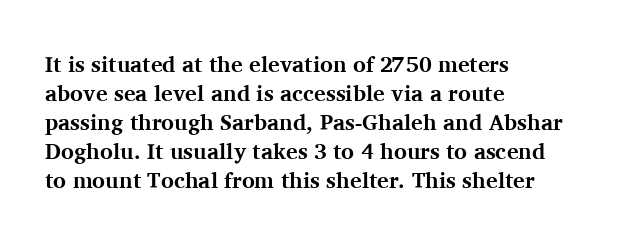
Q: Is the text bold? A: Yes.
Q: Is the text italic (slanted)? A: No, it is upright.
Q: Is the text underlined? A: No.
Q: How is the paragraph aligned? A: Left-aligned.
Q: Is the spacing between letters normal or unusually wide? A: Normal.
Q: Is the spacing between lines tight, normal or loose? A: Normal.
